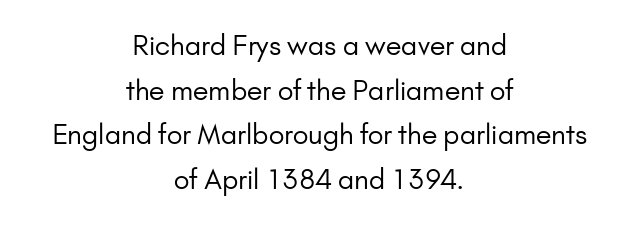
{"italic": "no", "bold": "no", "underline": "no", "align": "center", "line_spacing": "normal", "line_spacing_ratio": 1.65, "letter_spacing": "normal", "letter_spacing_em": 0.0, "glyph_px": 27}
